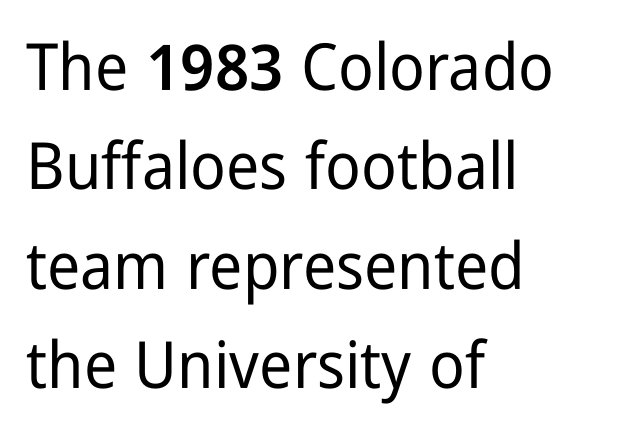
{"serif": "no", "italic": "no", "width": "condensed", "stroke_contrast": "low", "x_height": "medium", "monospaced": "no", "underline": "no", "align": "left", "line_spacing": "normal", "line_spacing_ratio": 1.53, "letter_spacing": "normal", "letter_spacing_em": 0.0, "glyph_px": 65}
